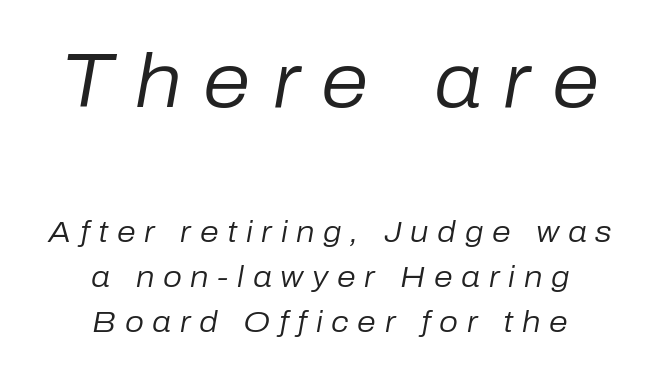
{"italic": "yes", "lean": "right", "slant_degrees": 10, "bold": "no", "weight": "regular", "width": "normal", "stroke_contrast": "low", "x_height": "medium", "monospaced": "no", "underline": "no", "align": "center", "line_spacing": "normal", "line_spacing_ratio": 1.5, "letter_spacing": "wide", "letter_spacing_em": 0.29, "larger_block": "first", "size_ratio": 2.53, "glyph_px": 76}
